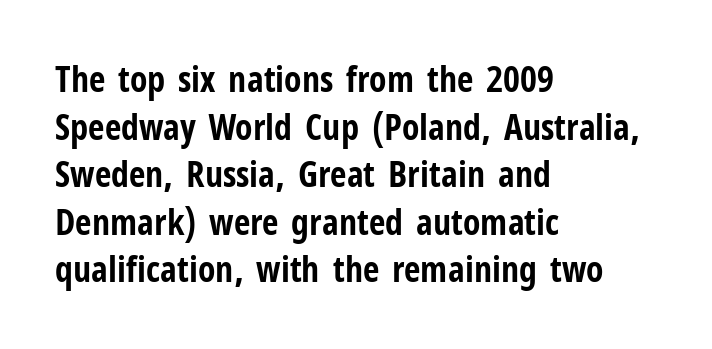
You could not count columns in this text — the font is proportionally spaced. Summary of vertical rhythm: regular, with standard interline spacing. This rendering employs a face without finishing strokes, i.e., a sans-serif. Anything drawn beneath the words? Only blank space.
